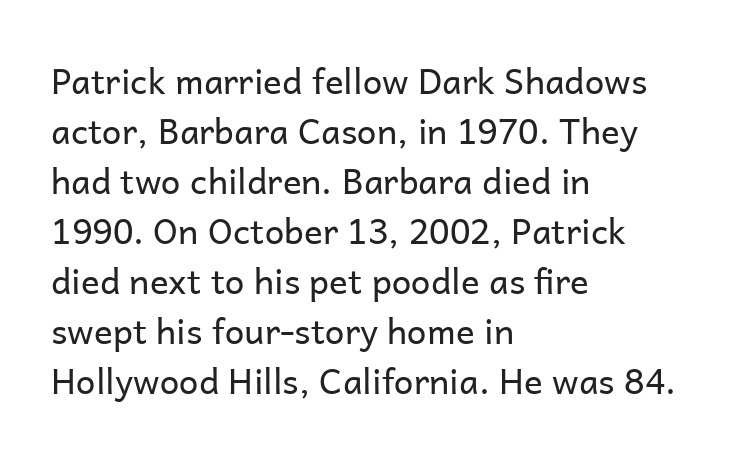
The image shows 35 px regular-weight sans-serif type, upright; set left-aligned, normal line spacing (1.43x), normal letter spacing, not underlined; low stroke contrast and a medium x-height.
